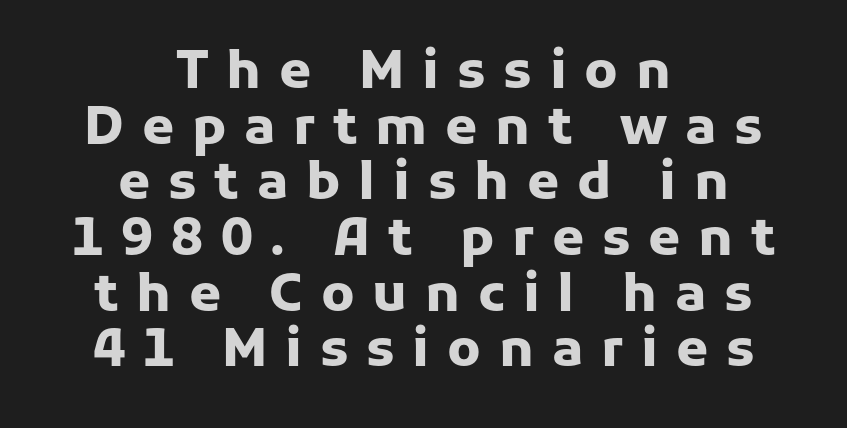
The image shows 52 px heavy sans-serif type, upright; set centered, tight line spacing (1.07x), unusually wide letter spacing (+0.34 em), not underlined; low stroke contrast and a medium x-height.
